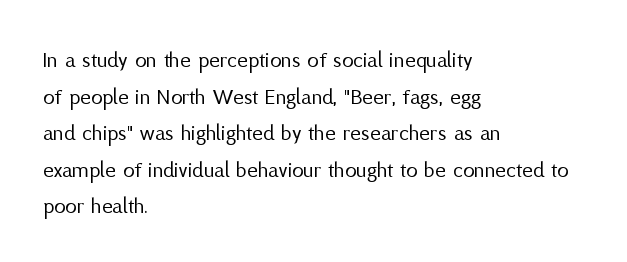
The image shows 23 px text type, upright; set left-aligned, normal line spacing (1.59x), normal letter spacing, not underlined.
